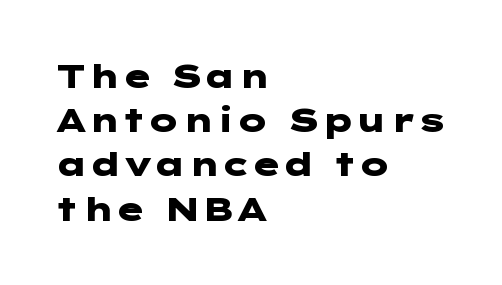
Ordinary non-slanted type is in use. Any mark beneath the type? The region is blank. Notice how thick the strokes are: this is what a full bold looks like. Here the glyphs are tracked normally, forming tight word shapes.
